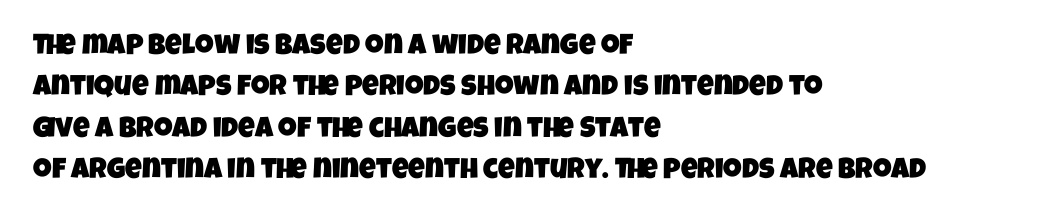
The space directly below the letters is spotless. The leading is moderate, giving the passage an even texture. Proportional: the letters do not fall into vertical columns. A classic flush-left, rag-right setting is used for this passage. The glyphs in this specimen are sans serif. Each word holds together tightly as a unit, with standard inter-letter gaps.
